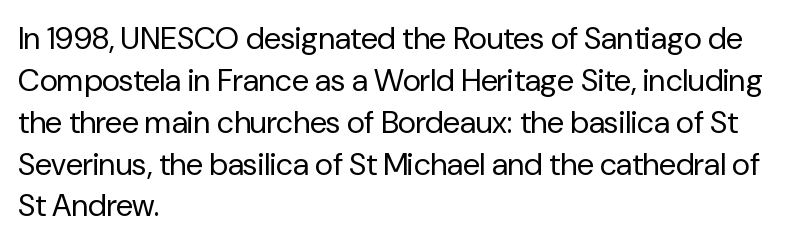
The horizontal fit of the characters is conventional and even. Nobody drew a line under any word here. Honestly, the row spacing looks completely unremarkable. A light-to-regular cut is what we see here. One-word summary of the alignment: left.
